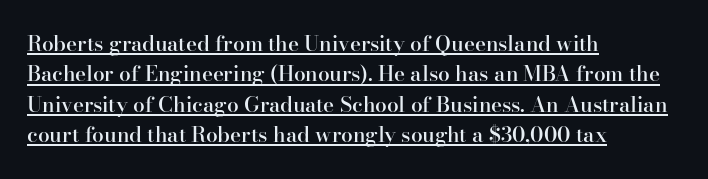
Honestly, the row spacing looks completely unremarkable. These lines keep a tight, regular rhythm from letter to letter. A semibold gives these letters moderate extra thickness, short of bold. Compared with a centered layout, this one pins lines to the left instead. Does a line run under the words? Yes, clearly. Posture: vertical.
